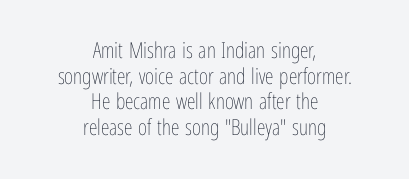
{"italic": "no", "bold": "no", "underline": "no", "align": "center", "line_spacing_ratio": 1.16, "letter_spacing": "normal", "letter_spacing_em": 0.0, "glyph_px": 22}
